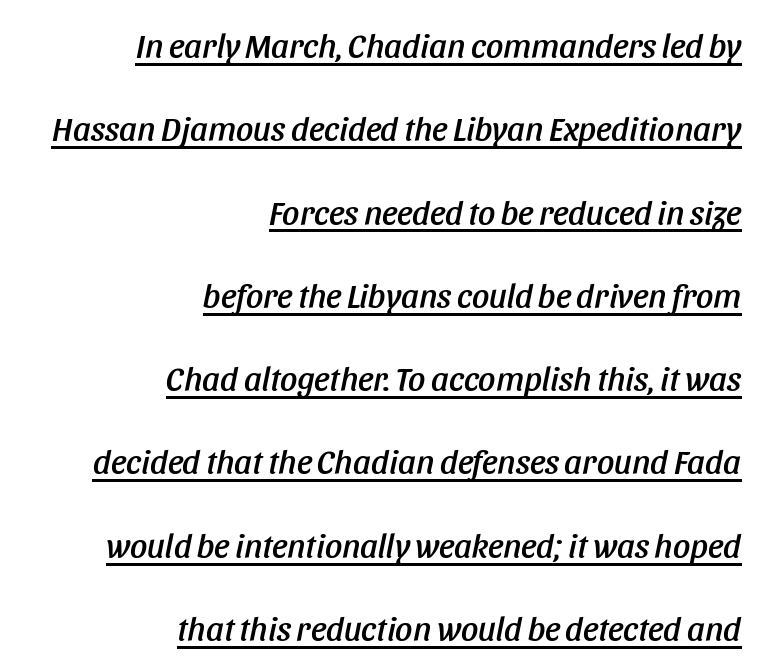
This is underlined copy, the kind a proofreader might mark for attention. This sample trades compactness for vertical openness between lines. The glyphs look as if they've been sheared to an angle. Line ends are locked; line starts wander. Caption: standard tracking, unaltered.
